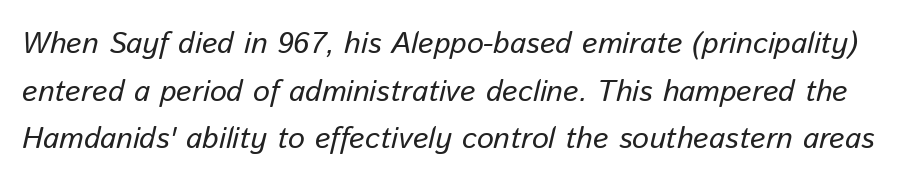
{"italic": "yes", "lean": "right", "slant_degrees": 13, "bold": "no", "weight": "regular", "width": "normal", "stroke_contrast": "low", "x_height": "medium", "monospaced": "no", "underline": "no", "line_spacing": "normal", "line_spacing_ratio": 1.59, "letter_spacing": "normal", "letter_spacing_em": 0.0, "glyph_px": 30}
